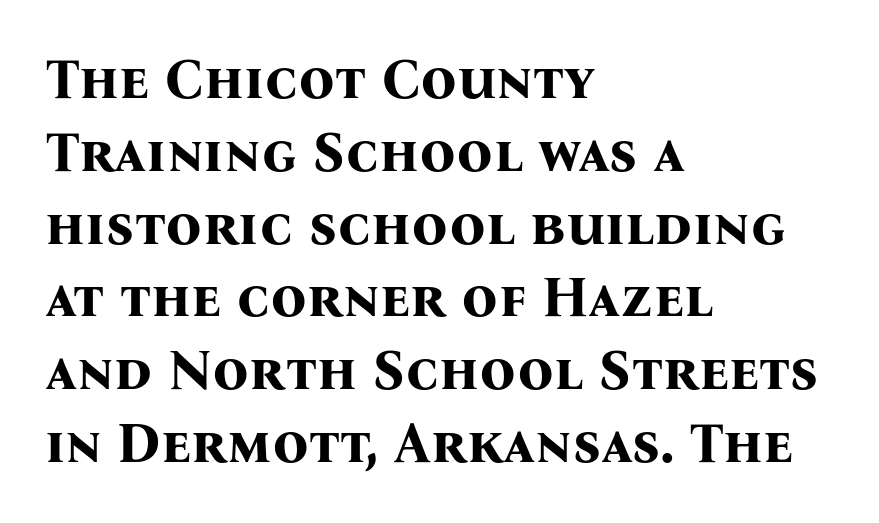
Q: Is the text bold? A: Yes.
Q: Is the text italic (slanted)? A: No, it is upright.
Q: Is the typeface a serif or a sans-serif typeface? A: Serif.
Q: Is the text underlined? A: No.
Q: How is the paragraph aligned? A: Left-aligned.
Q: Is the spacing between letters normal or unusually wide? A: Normal.
Q: Is the spacing between lines tight, normal or loose? A: Normal.
Q: Width (condensed, normal, or wide)? A: Normal.
Q: Stroke contrast? A: Medium.
Q: x-height? A: Medium.
Q: Monospaced? A: No.
